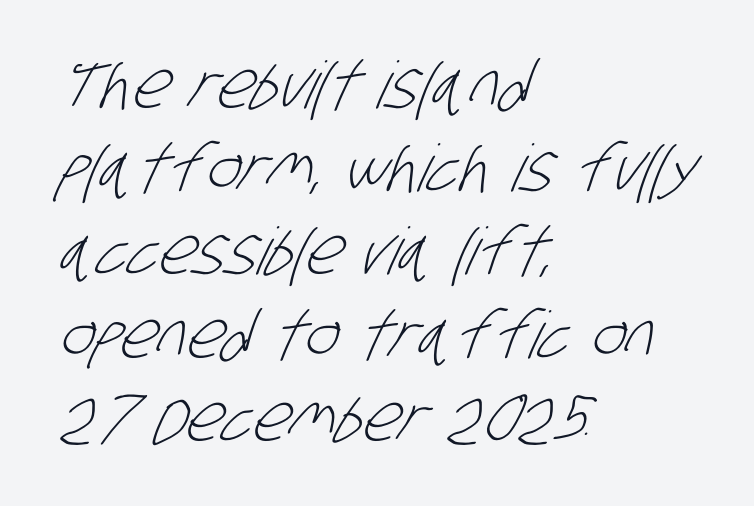
Character widths vary here, with narrow letters taking less room than wide ones. Honestly, the letter spacing is just normal — you wouldn't notice it. The passage shown stacks its lines at a standard gap. Where is the straight margin? On the left.
